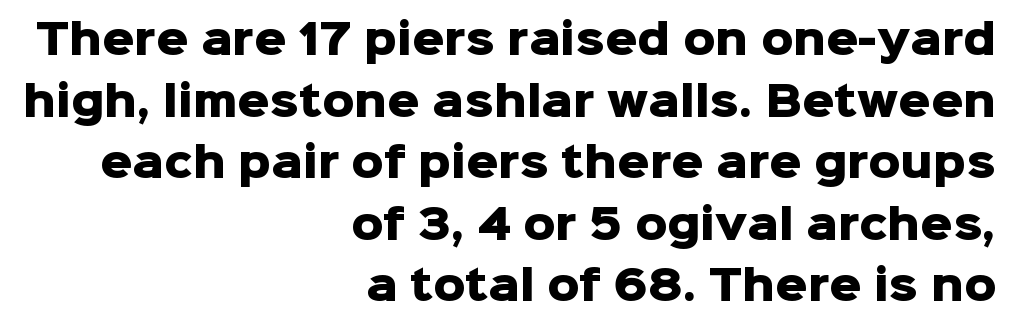
Q: Is the text bold? A: Yes.
Q: Is the text italic (slanted)? A: No, it is upright.
Q: Is the typeface a serif or a sans-serif typeface? A: Sans-serif.
Q: Is the text underlined? A: No.
Q: How is the paragraph aligned? A: Right-aligned.
Q: Is the spacing between letters normal or unusually wide? A: Normal.
Q: Is the spacing between lines tight, normal or loose? A: Normal.
Q: Width (condensed, normal, or wide)? A: Normal.
Q: Stroke contrast? A: Low.
Q: x-height? A: Medium.
Q: Monospaced? A: No.
